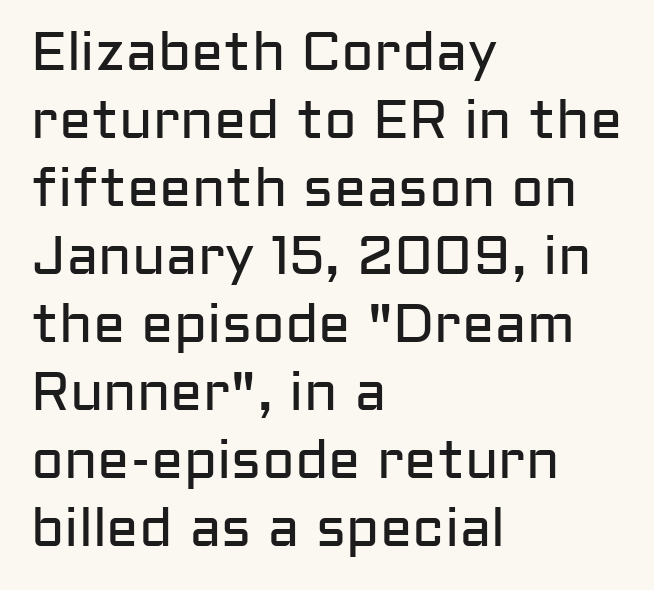
The image shows 54 px regular-weight sans-serif type, upright; set left-aligned, normal line spacing (1.26x), normal letter spacing, not underlined; low stroke contrast and a medium x-height.
